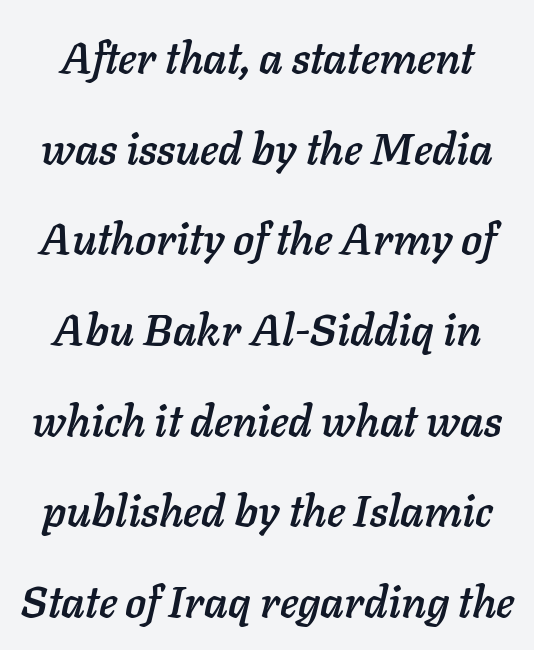
Quick note: underline off. Every character sits at an angle, as italics do. Note the varied advance widths — an 'i' is clearly narrower than an 'm'. Whoever set this chose breathing room over compactness in the vertical rhythm.
